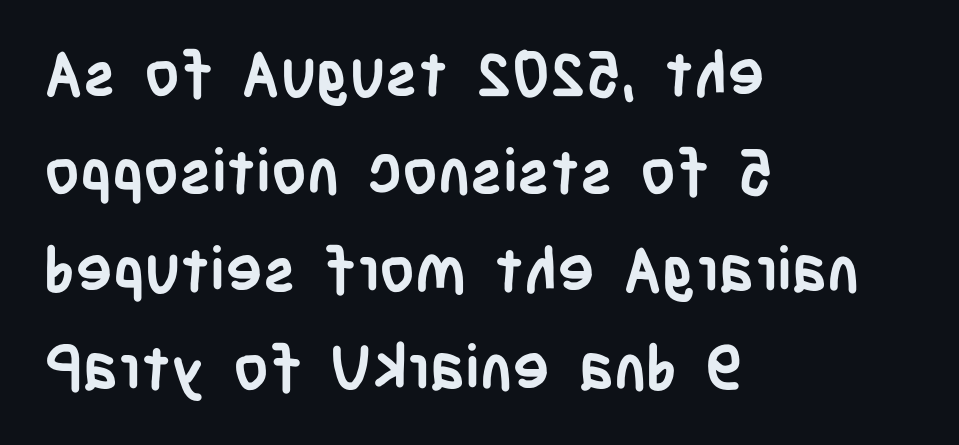
The image shows 62 px semibold, condensed sans-serif type, upright; set left-aligned, normal line spacing (1.58x), normal letter spacing, not underlined; low stroke contrast and a large x-height.
